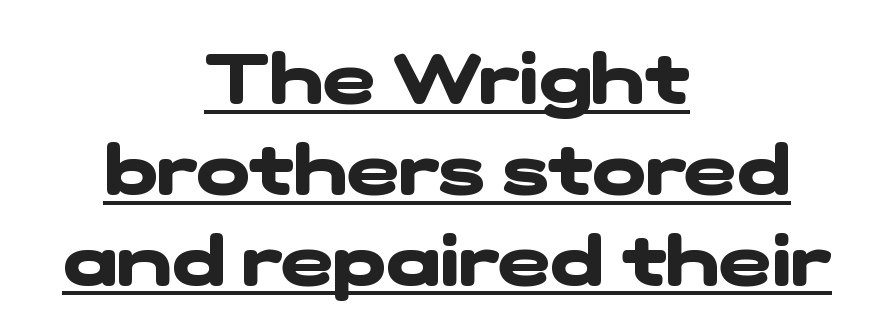
Q: Is the text bold? A: Yes.
Q: Is the typeface a serif or a sans-serif typeface? A: Sans-serif.
Q: Is the text underlined? A: Yes.
Q: How is the paragraph aligned? A: Centered.
Q: Is the spacing between letters normal or unusually wide? A: Normal.
Q: Is the spacing between lines tight, normal or loose? A: Normal.
Q: Width (condensed, normal, or wide)? A: Wide.
Q: Stroke contrast? A: Low.
Q: x-height? A: Medium.
Q: Monospaced? A: No.
